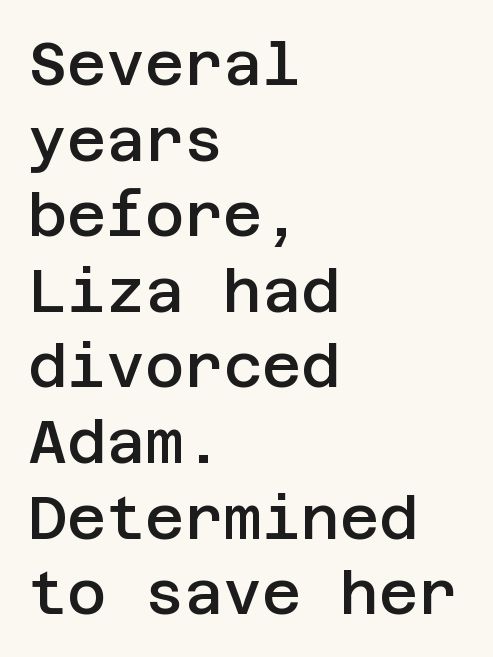
Q: Is the text bold? A: Semi-bold.
Q: Is the text italic (slanted)? A: No, it is upright.
Q: Is the typeface a serif or a sans-serif typeface? A: Sans-serif.
Q: Is the text underlined? A: No.
Q: How is the paragraph aligned? A: Left-aligned.
Q: Is the spacing between letters normal or unusually wide? A: Normal.
Q: Is the spacing between lines tight, normal or loose? A: Normal.
Q: Width (condensed, normal, or wide)? A: Normal.
Q: Stroke contrast? A: Low.
Q: x-height? A: Large.
